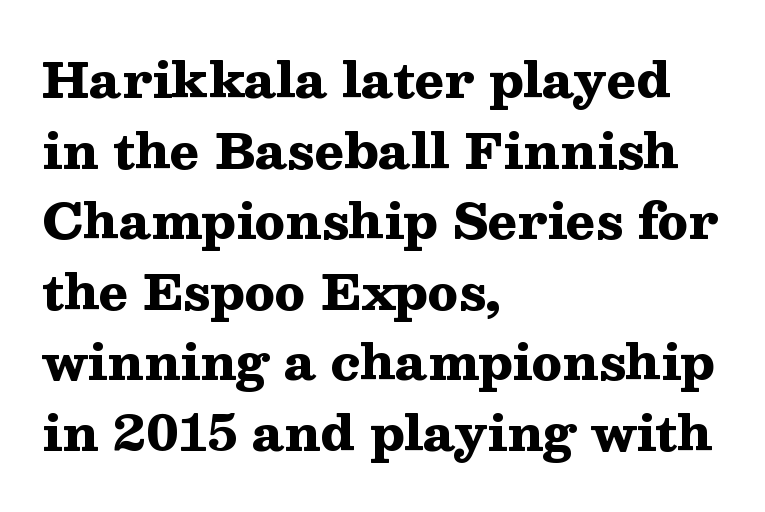
Look at the tracking — it's just the regular setting, nothing added. Clear beneath every line of the passage. The lettering stays uniformly vertical, giving the passage a roman look. Emphasis by weight is at full strength: bold.
